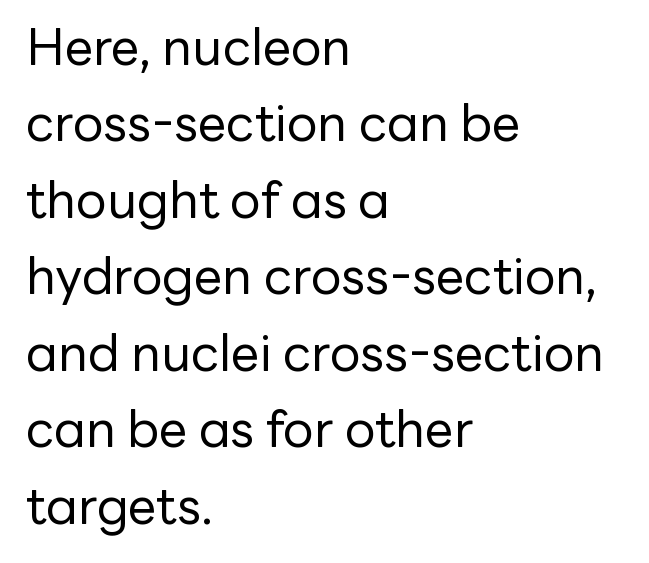
The image shows 51 px regular-weight sans-serif type, upright; set left-aligned, normal line spacing (1.5x), normal letter spacing, not underlined; low stroke contrast and a medium x-height.
